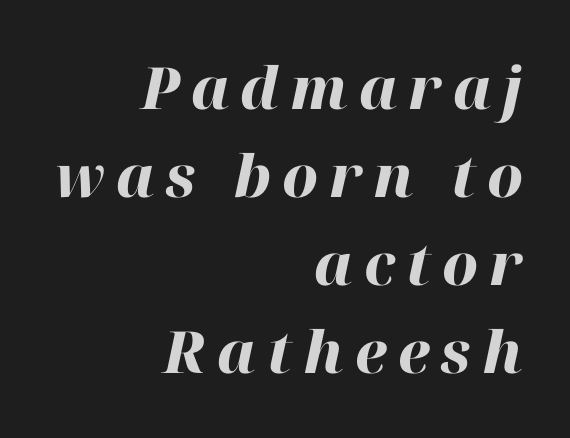
The image shows 58 px heavy type, italic (leaning right); set right-aligned, normal line spacing (1.52x), not underlined; high stroke contrast and a medium x-height.
